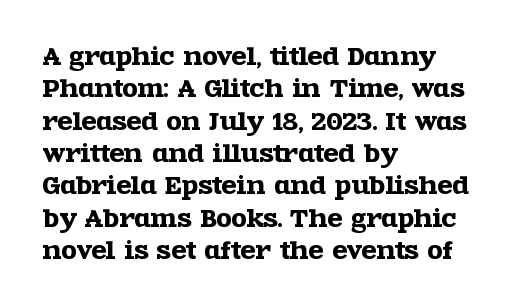
The image shows 22 px text type, upright; set left-aligned, normal line spacing (1.47x), normal letter spacing, not underlined.
